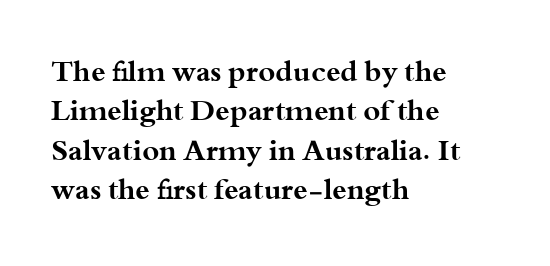
The image shows 29 px bold, wide serif type, upright; set left-aligned, normal line spacing (1.36x), normal letter spacing, not underlined; medium stroke contrast and a small x-height.
